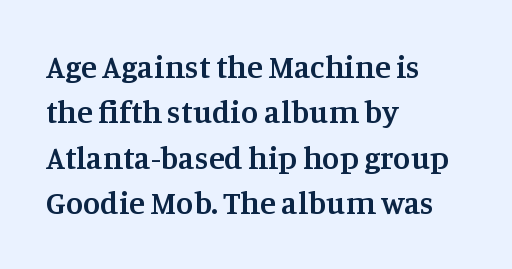
Q: Is the text bold? A: Semi-bold.
Q: Is the text italic (slanted)? A: No, it is upright.
Q: Is the typeface a serif or a sans-serif typeface? A: Serif.
Q: Is the text underlined? A: No.
Q: How is the paragraph aligned? A: Left-aligned.
Q: Is the spacing between letters normal or unusually wide? A: Normal.
Q: Is the spacing between lines tight, normal or loose? A: Normal.
Q: Width (condensed, normal, or wide)? A: Normal.
Q: Stroke contrast? A: Medium.
Q: x-height? A: Large.
Q: Monospaced? A: No.
